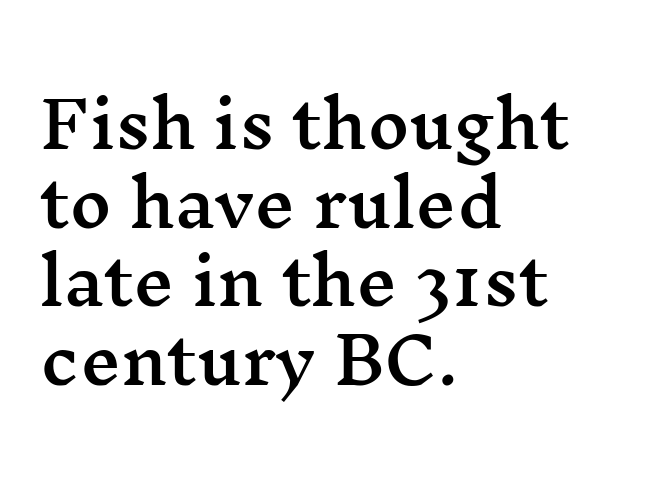
{"serif": "yes", "italic": "no", "width": "wide", "stroke_contrast": "medium", "x_height": "medium", "monospaced": "no", "underline": "no", "align": "left", "line_spacing_ratio": 1.23, "letter_spacing": "normal", "letter_spacing_em": 0.0, "glyph_px": 64}
